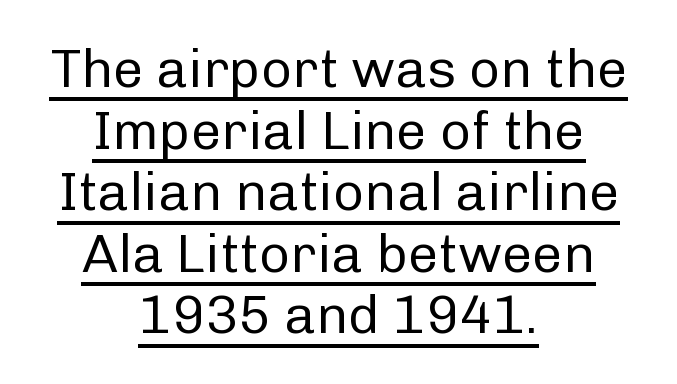
Q: Is the text bold? A: No.
Q: Is the text italic (slanted)? A: No, it is upright.
Q: Is the typeface a serif or a sans-serif typeface? A: Sans-serif.
Q: Is the text underlined? A: Yes.
Q: How is the paragraph aligned? A: Centered.
Q: Is the spacing between letters normal or unusually wide? A: Normal.
Q: Is the spacing between lines tight, normal or loose? A: Tight.
Q: Width (condensed, normal, or wide)? A: Normal.
Q: Stroke contrast? A: Low.
Q: x-height? A: Medium.
Q: Monospaced? A: No.
